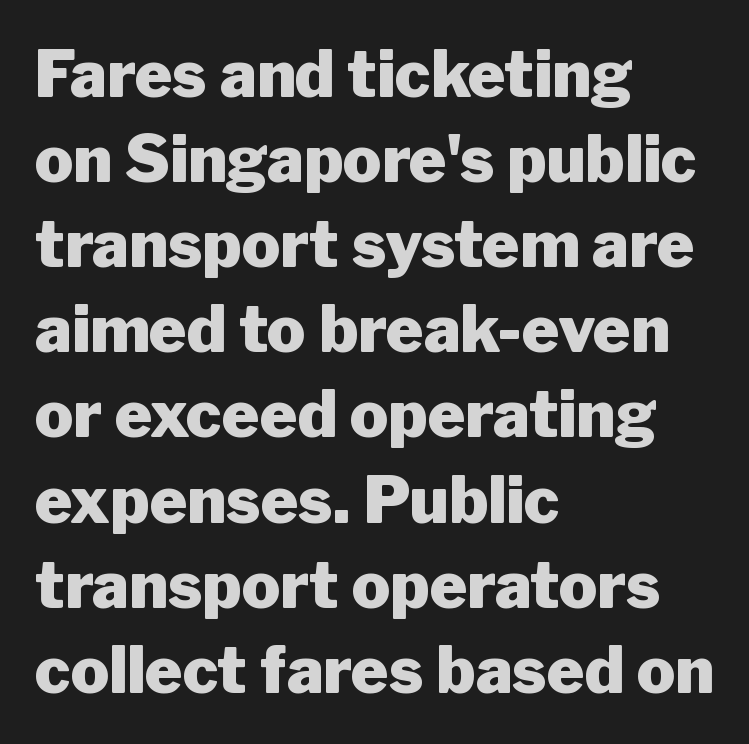
The image shows 64 px heavy sans-serif type, upright; set left-aligned, normal line spacing (1.33x), normal letter spacing, not underlined; low stroke contrast and a medium x-height.
